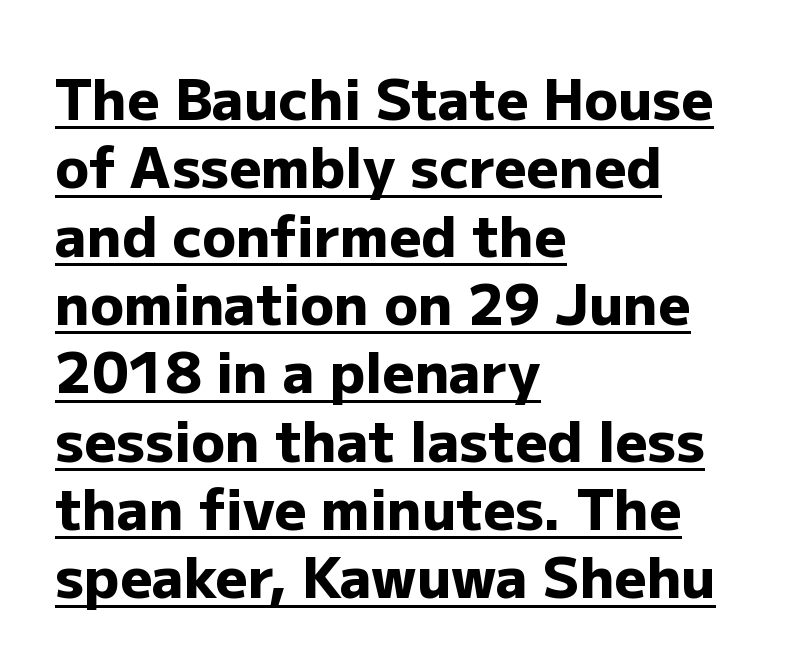
Q: Is the text bold? A: Yes.
Q: Is the text italic (slanted)? A: No, it is upright.
Q: Is the typeface a serif or a sans-serif typeface? A: Sans-serif.
Q: Is the text underlined? A: Yes.
Q: How is the paragraph aligned? A: Left-aligned.
Q: Is the spacing between letters normal or unusually wide? A: Normal.
Q: Width (condensed, normal, or wide)? A: Normal.
Q: Stroke contrast? A: Low.
Q: x-height? A: Medium.
Q: Monospaced? A: No.
